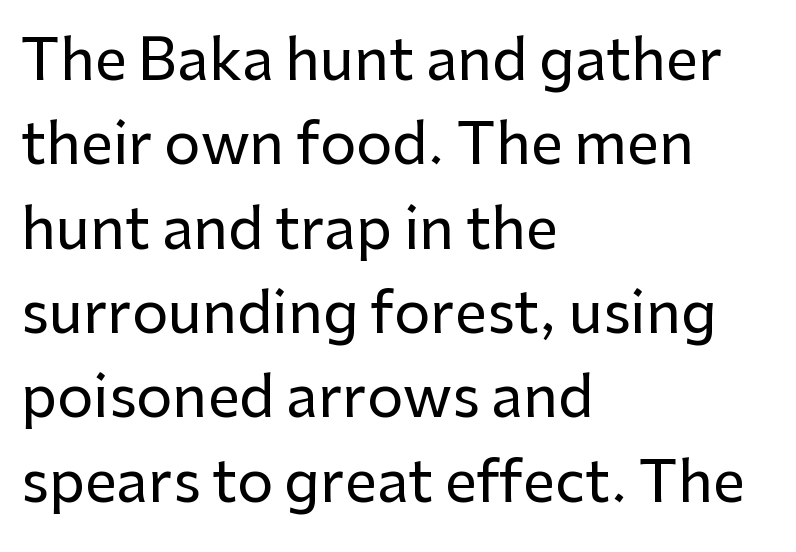
The image shows 57 px sans-serif type, upright; set left-aligned, normal line spacing (1.48x), normal letter spacing, not underlined; low stroke contrast and a medium x-height.
